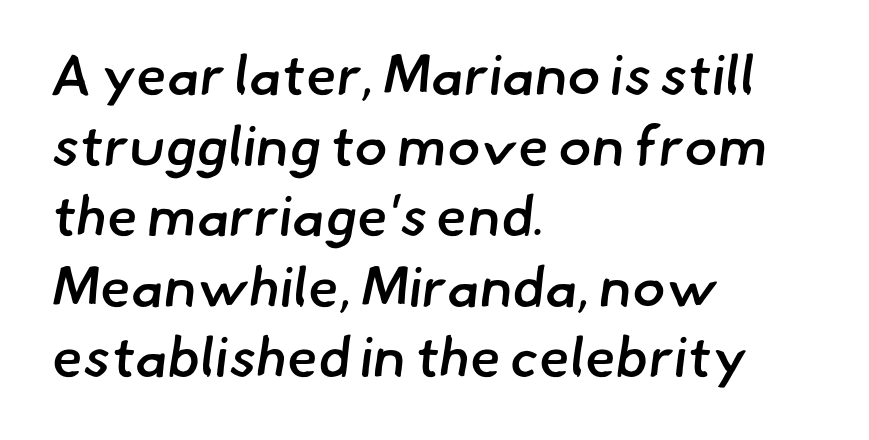
Q: Is the text bold? A: Semi-bold.
Q: Is the typeface a serif or a sans-serif typeface? A: Sans-serif.
Q: Is the text underlined? A: No.
Q: How is the paragraph aligned? A: Left-aligned.
Q: Is the spacing between letters normal or unusually wide? A: Normal.
Q: Is the spacing between lines tight, normal or loose? A: Normal.
Q: Width (condensed, normal, or wide)? A: Normal.
Q: Stroke contrast? A: Low.
Q: x-height? A: Small.
Q: Monospaced? A: No.
